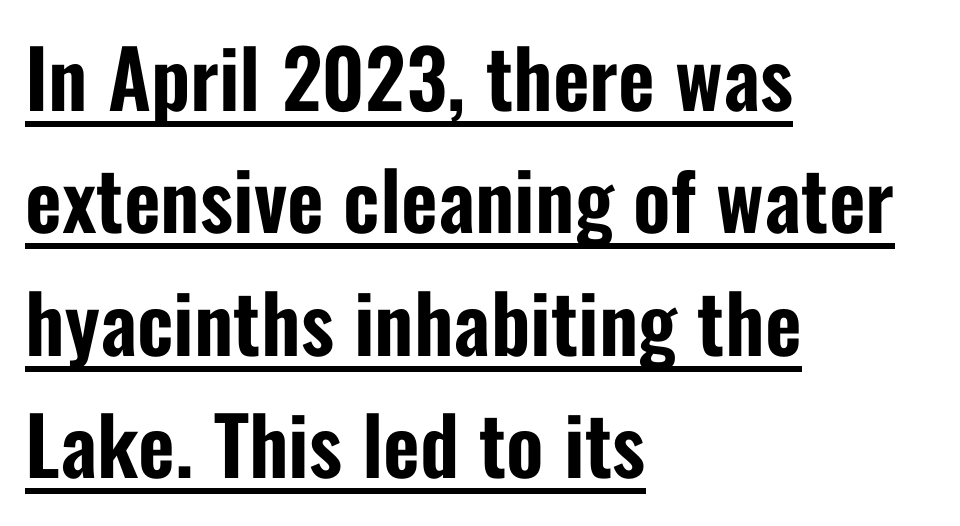
The image shows 80 px condensed sans-serif type, upright; set left-aligned, normal line spacing (1.53x), normal letter spacing, underlined; low stroke contrast and a medium x-height.
